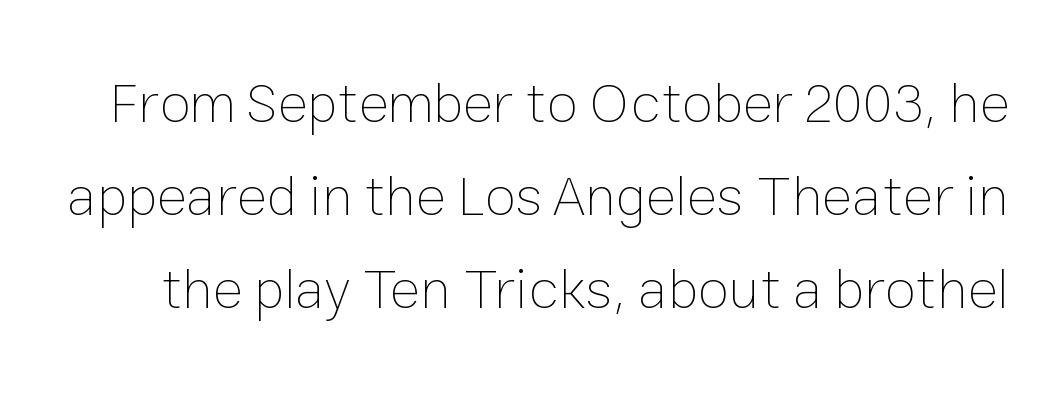
Q: Is the text bold? A: No.
Q: Is the text italic (slanted)? A: No, it is upright.
Q: Is the text underlined? A: No.
Q: Is the spacing between letters normal or unusually wide? A: Normal.
Q: Is the spacing between lines tight, normal or loose? A: Normal.
Q: Width (condensed, normal, or wide)? A: Normal.
Q: Stroke contrast? A: Low.
Q: x-height? A: Medium.
Q: Monospaced? A: No.
